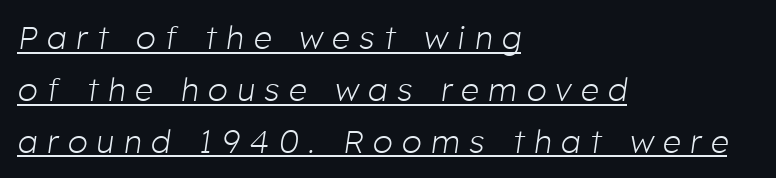
The image shows 32 px light type, italic (leaning right); set left-aligned, normal line spacing (1.62x), unusually wide letter spacing (+0.3 em), underlined; low stroke contrast and a medium x-height.
